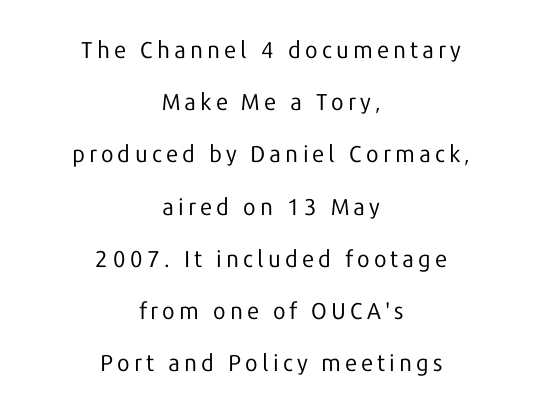
{"italic": "no", "bold": "no", "underline": "no", "align": "center", "line_spacing": "loose", "line_spacing_ratio": 2.27, "glyph_px": 23}
